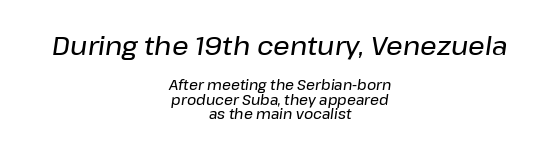
Q: Is the text italic (slanted)? A: Yes, it leans right by about 8 degrees.
Q: Is the text underlined? A: No.
Q: How is the paragraph aligned? A: Centered.
Q: Is the spacing between letters normal or unusually wide? A: Normal.
Q: Is the spacing between lines tight, normal or loose? A: Tight.
Q: Which block of text is set in a larger size, the first (top) or the second (bottom)? A: The first (top) one.
